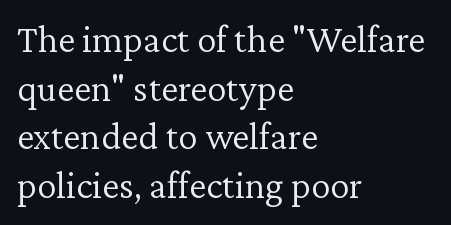
Tracking value appears to be zero — textbook default spacing. Here the designer chose a conventional face with non-uniform glyph widths. Students, observe: this is what conventionally led text looks like. Words float on clear page, feet unadorned. Left-aligned paragraph, ragged on the right. A roman cut, with each character standing at attention.
